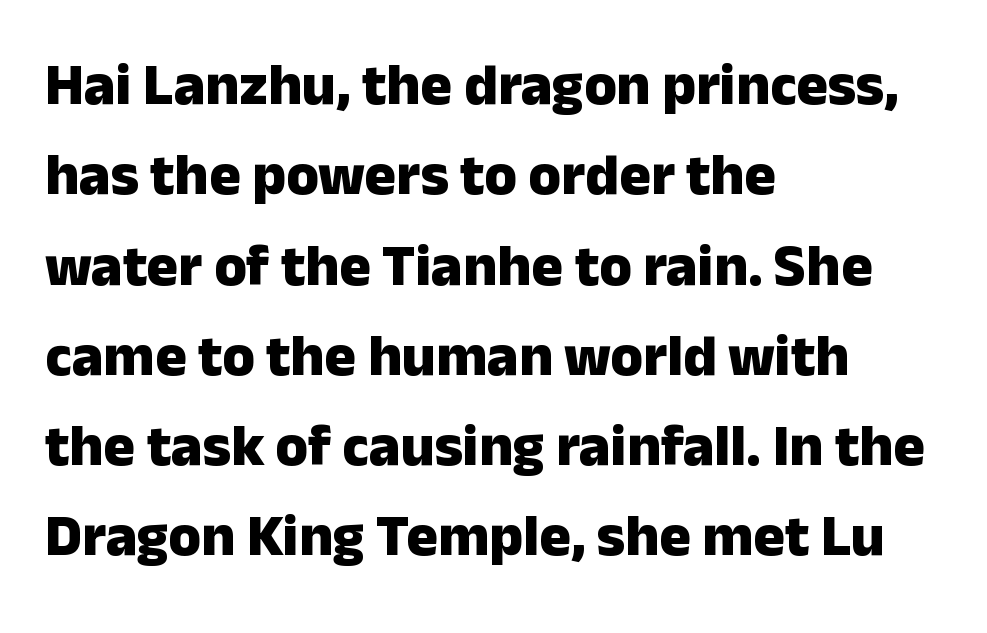
{"serif": "no", "italic": "no", "bold": "yes", "weight": "heavy", "width": "normal", "stroke_contrast": "low", "x_height": "medium", "monospaced": "no", "underline": "no", "align": "left", "line_spacing": "normal", "line_spacing_ratio": 1.53, "letter_spacing": "normal", "letter_spacing_em": 0.0, "glyph_px": 59}
